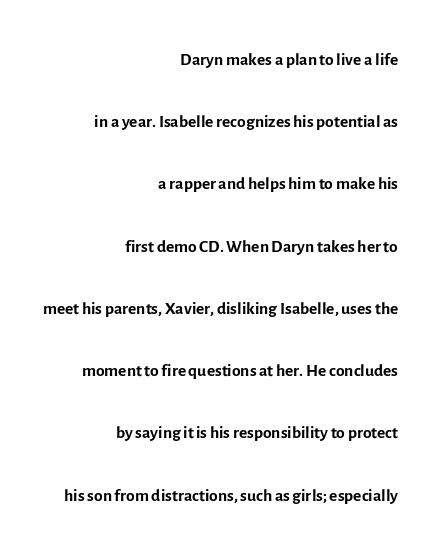
What stands out about the letter spacing? Nothing — it is the standard amount. The space directly below the letters is spotless. The compositor pushed each line to the right boundary. This is not heavy type; no bold has been used.
